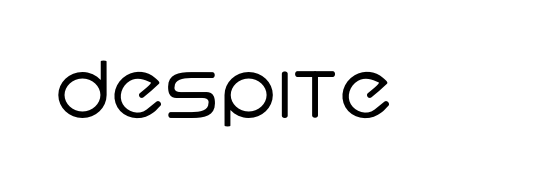
Only glyphs here, with clear space below each row. Tracking value appears to be zero — textbook default spacing. No heavy texture on the line: the type isn't bold. This sample has the flowing, uneven cadence of proportional lettering. Is this a sans? Yes — the strokes have no serifs.
